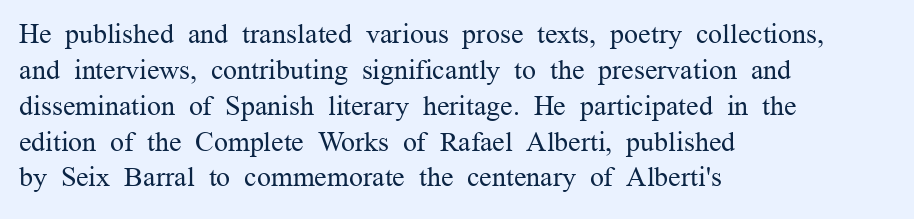
Q: Is the text bold? A: No.
Q: Is the text italic (slanted)? A: No, it is upright.
Q: Is the typeface a serif or a sans-serif typeface? A: Serif.
Q: Is the text underlined? A: No.
Q: How is the paragraph aligned? A: Left-aligned.
Q: Is the spacing between letters normal or unusually wide? A: Normal.
Q: Is the spacing between lines tight, normal or loose? A: Normal.
Q: Width (condensed, normal, or wide)? A: Normal.
Q: Stroke contrast? A: Medium.
Q: x-height? A: Medium.
Q: Monospaced? A: No.
